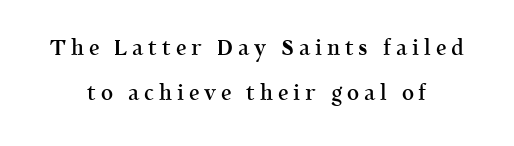
Q: Is the text bold? A: Semi-bold.
Q: Is the text italic (slanted)? A: No, it is upright.
Q: Is the text underlined? A: No.
Q: How is the paragraph aligned? A: Centered.
Q: Is the spacing between letters normal or unusually wide? A: Unusually wide.
Q: Is the spacing between lines tight, normal or loose? A: Loose.
